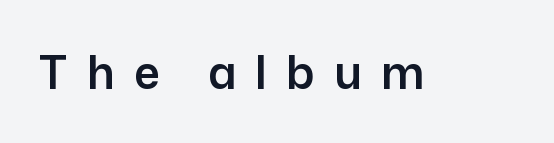
Q: Is the text italic (slanted)? A: No, it is upright.
Q: Is the typeface a serif or a sans-serif typeface? A: Sans-serif.
Q: Is the text underlined? A: No.
Q: Is the spacing between letters normal or unusually wide? A: Unusually wide.
Q: Width (condensed, normal, or wide)? A: Normal.
Q: Stroke contrast? A: Low.
Q: x-height? A: Medium.
Q: Monospaced? A: No.
